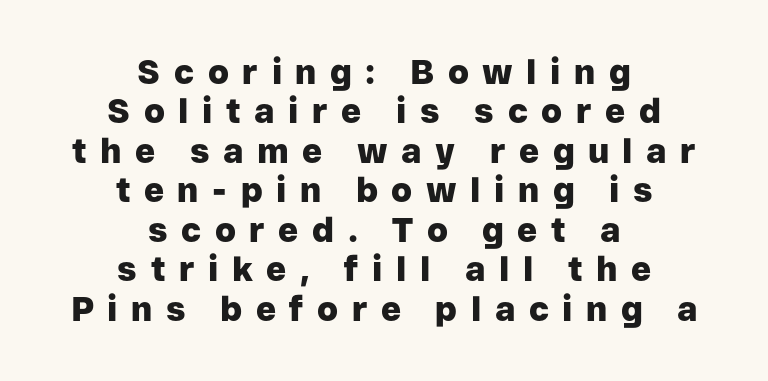
{"serif": "no", "italic": "no", "bold": "yes", "weight": "heavy", "width": "normal", "stroke_contrast": "low", "x_height": "medium", "monospaced": "no", "underline": "no", "align": "center", "line_spacing_ratio": 1.16, "letter_spacing": "wide", "letter_spacing_em": 0.4, "glyph_px": 34}
